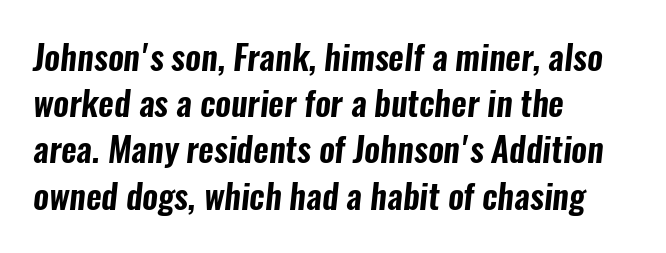
{"serif": "no", "width": "condensed", "stroke_contrast": "low", "x_height": "medium", "monospaced": "no", "underline": "no", "align": "left", "line_spacing": "normal", "line_spacing_ratio": 1.36, "letter_spacing": "normal", "letter_spacing_em": 0.0, "glyph_px": 34}
